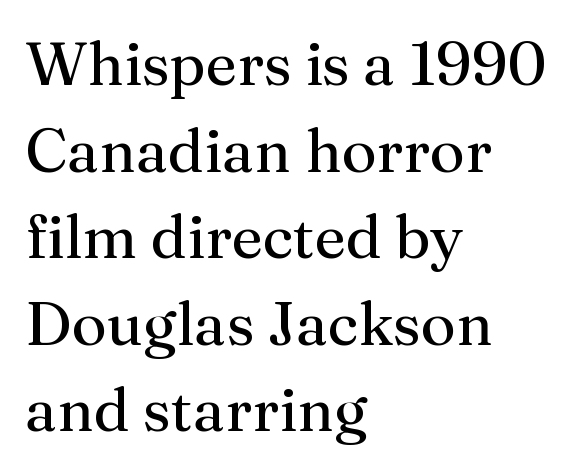
Q: Is the text bold? A: No.
Q: Is the text italic (slanted)? A: No, it is upright.
Q: Is the typeface a serif or a sans-serif typeface? A: Serif.
Q: Is the text underlined? A: No.
Q: How is the paragraph aligned? A: Left-aligned.
Q: Is the spacing between letters normal or unusually wide? A: Normal.
Q: Is the spacing between lines tight, normal or loose? A: Normal.
Q: Width (condensed, normal, or wide)? A: Normal.
Q: Stroke contrast? A: Medium.
Q: x-height? A: Medium.
Q: Monospaced? A: No.
